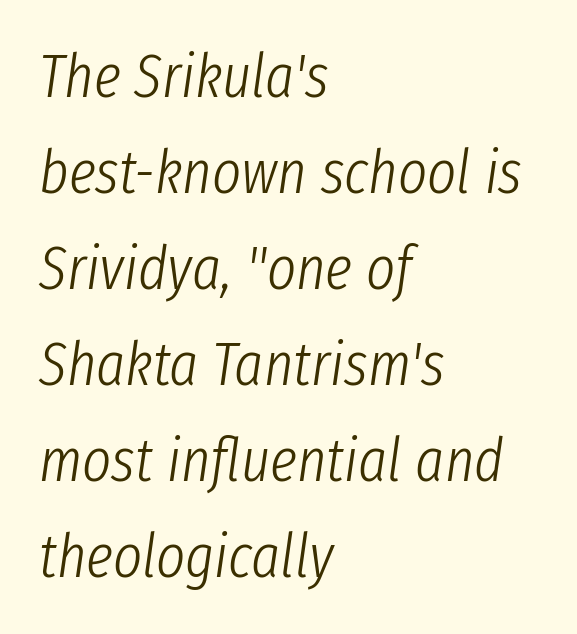
Q: Is the text bold? A: No.
Q: Is the text italic (slanted)? A: Yes, it leans right by about 8 degrees.
Q: Is the text underlined? A: No.
Q: How is the paragraph aligned? A: Left-aligned.
Q: Is the spacing between letters normal or unusually wide? A: Normal.
Q: Is the spacing between lines tight, normal or loose? A: Normal.
Q: Width (condensed, normal, or wide)? A: Condensed.
Q: Stroke contrast? A: Low.
Q: x-height? A: Medium.
Q: Monospaced? A: No.
